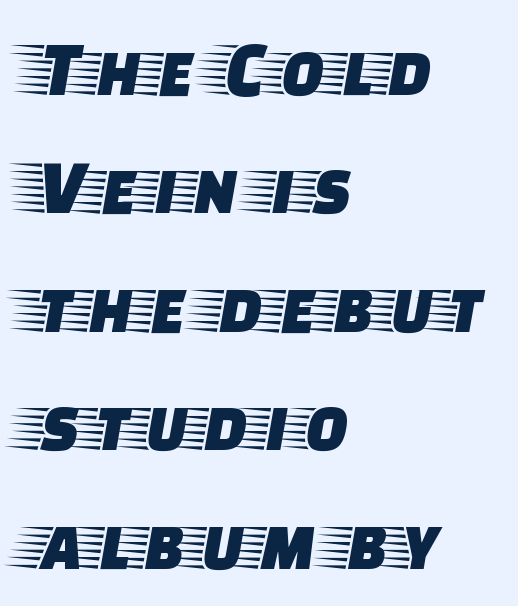
Q: Is the text italic (slanted)? A: Yes.
Q: Is the typeface a serif or a sans-serif typeface? A: Serif.
Q: Is the text underlined? A: No.
Q: How is the paragraph aligned? A: Left-aligned.
Q: Is the spacing between letters normal or unusually wide? A: Normal.
Q: Is the spacing between lines tight, normal or loose? A: Normal.
Q: Width (condensed, normal, or wide)? A: Wide.
Q: Stroke contrast? A: Low.
Q: x-height? A: Large.
Q: Monospaced? A: No.
